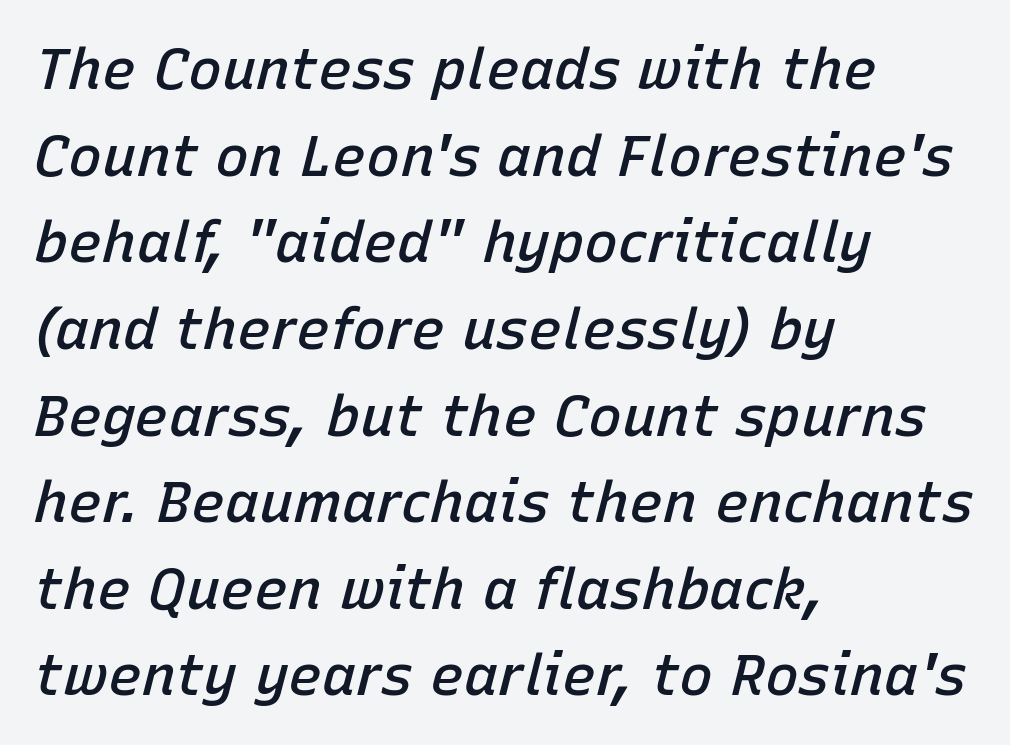
The image shows 57 px semibold type, italic (leaning right); set left-aligned, normal line spacing (1.52x), normal letter spacing, not underlined; low stroke contrast and a medium x-height.
